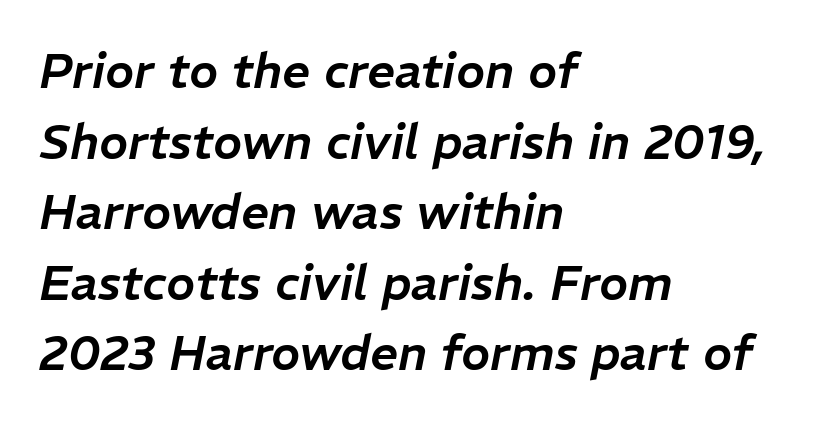
Q: Is the text italic (slanted)? A: Yes, it leans right by about 11 degrees.
Q: Is the text underlined? A: No.
Q: How is the paragraph aligned? A: Left-aligned.
Q: Is the spacing between letters normal or unusually wide? A: Normal.
Q: Is the spacing between lines tight, normal or loose? A: Normal.
Q: Width (condensed, normal, or wide)? A: Normal.
Q: Stroke contrast? A: Low.
Q: x-height? A: Medium.
Q: Monospaced? A: No.
